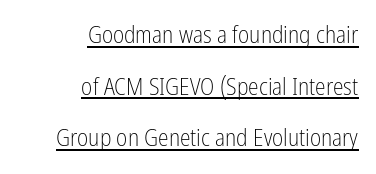
The image shows 24 px text type, upright; set right-aligned, loose line spacing (2.15x), normal letter spacing, underlined.
